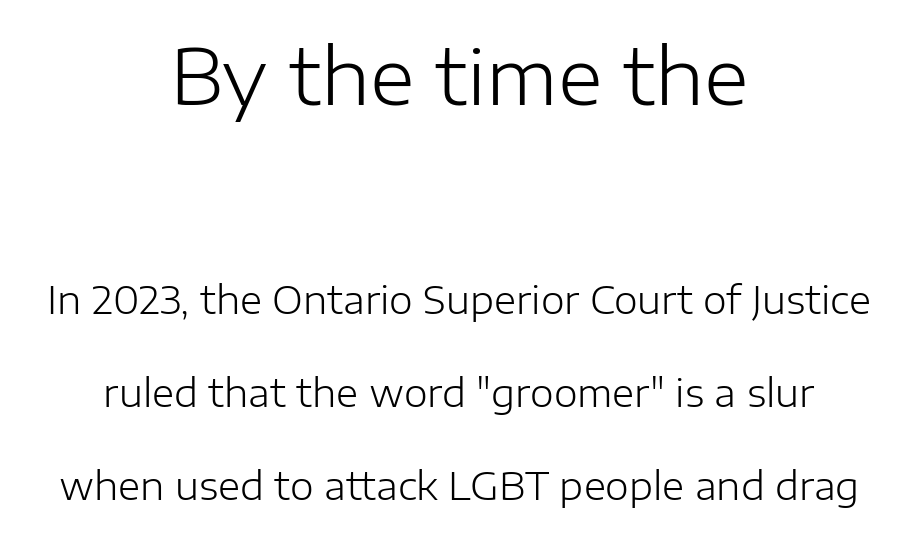
Q: Is the text bold? A: No.
Q: Is the text italic (slanted)? A: No, it is upright.
Q: Is the typeface a serif or a sans-serif typeface? A: Sans-serif.
Q: Is the text underlined? A: No.
Q: How is the paragraph aligned? A: Centered.
Q: Is the spacing between letters normal or unusually wide? A: Normal.
Q: Is the spacing between lines tight, normal or loose? A: Loose.
Q: Which block of text is set in a larger size, the first (top) or the second (bottom)? A: The first (top) one.
Q: Width (condensed, normal, or wide)? A: Normal.
Q: Stroke contrast? A: Low.
Q: x-height? A: Medium.
Q: Monospaced? A: No.
